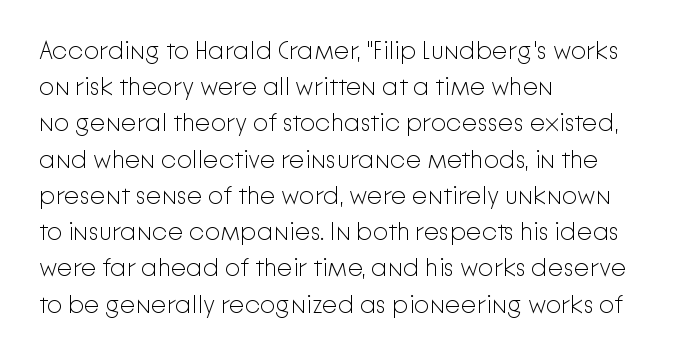
The cut favours lightness, reaching ordinary text weight at its darkest. Left-aligned paragraph, ragged on the right. There is no visible air inserted between adjacent glyphs. Has an underline been added? It has not. Upright lettering throughout. Leading matches the norm, producing a regular column.
